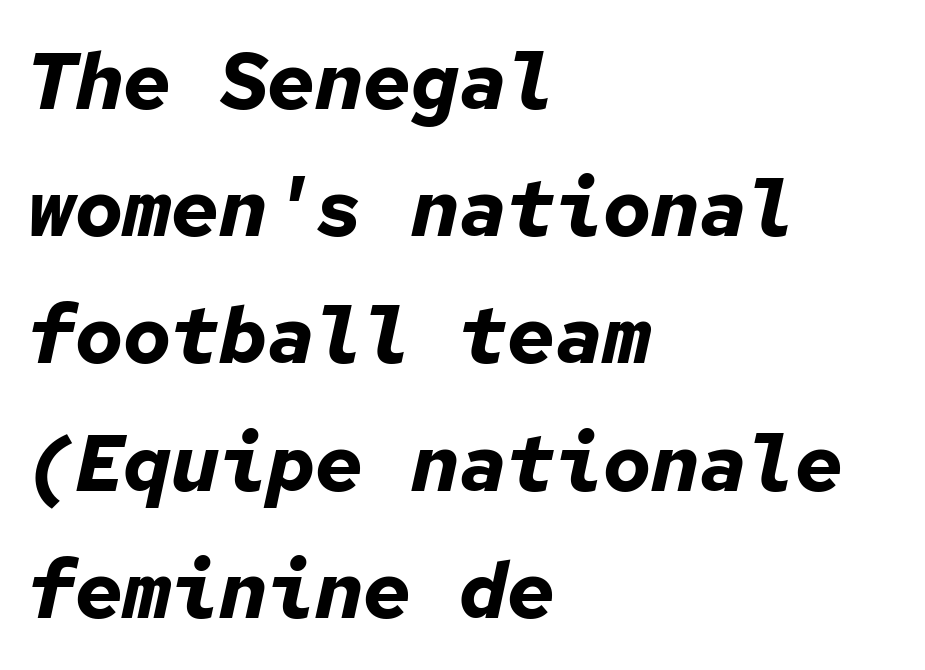
Q: Is the text bold? A: Yes.
Q: Is the text italic (slanted)? A: Yes, it leans right by about 12 degrees.
Q: Is the text underlined? A: No.
Q: How is the paragraph aligned? A: Left-aligned.
Q: Is the spacing between letters normal or unusually wide? A: Normal.
Q: Is the spacing between lines tight, normal or loose? A: Normal.
Q: Width (condensed, normal, or wide)? A: Normal.
Q: Stroke contrast? A: Low.
Q: x-height? A: Medium.
Q: Monospaced? A: Yes.
